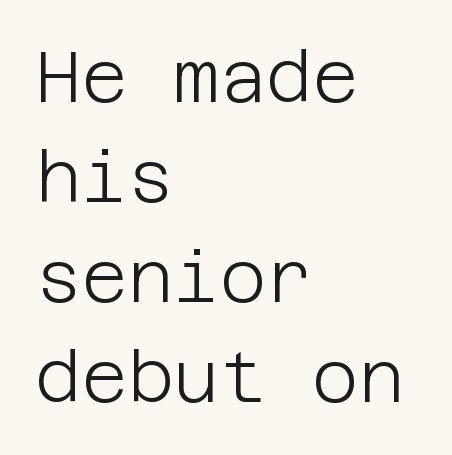
Q: Is the text bold? A: No.
Q: Is the text italic (slanted)? A: No, it is upright.
Q: Is the typeface a serif or a sans-serif typeface? A: Sans-serif.
Q: Is the text underlined? A: No.
Q: How is the paragraph aligned? A: Left-aligned.
Q: Is the spacing between letters normal or unusually wide? A: Normal.
Q: Is the spacing between lines tight, normal or loose? A: Normal.
Q: Width (condensed, normal, or wide)? A: Normal.
Q: Stroke contrast? A: Low.
Q: x-height? A: Large.
